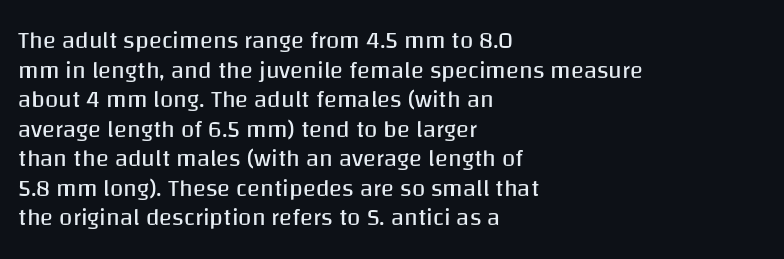
Words appear dense and cohesive because spacing is normal. Stem width sits at or under what a default text font uses. Honestly, there is no underline to notice here at all. The lettering stays uniformly vertical, giving the passage a roman look.
